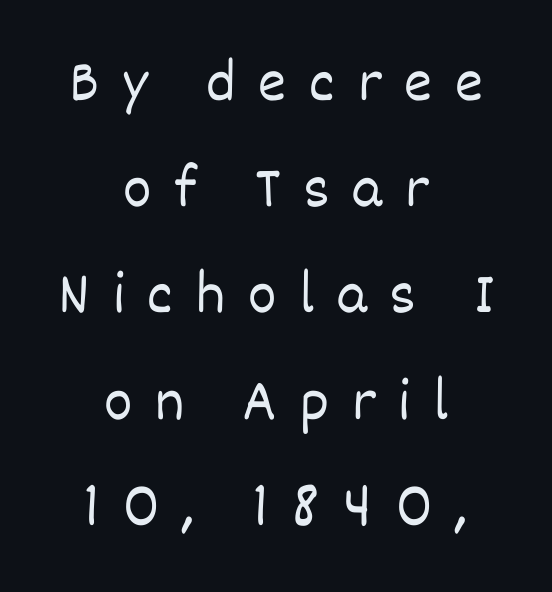
Q: Is the text bold? A: No.
Q: Is the text italic (slanted)? A: No, it is upright.
Q: Is the text underlined? A: No.
Q: How is the paragraph aligned? A: Centered.
Q: Is the spacing between letters normal or unusually wide? A: Unusually wide.
Q: Width (condensed, normal, or wide)? A: Normal.
Q: Stroke contrast? A: Low.
Q: x-height? A: Large.
Q: Monospaced? A: No.
